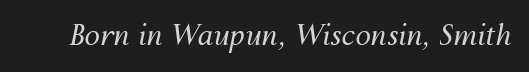
Think standard paragraph weight, or any step lighter than that. These lines were composed using italics. The baseline area is clear. You could not count columns in this text — the font is proportionally spaced. Each word holds together tightly as a unit, with standard inter-letter gaps.
